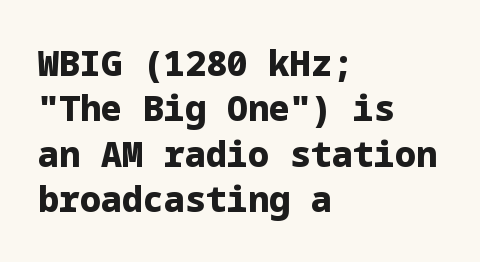
Q: Is the text bold? A: Yes.
Q: Is the text italic (slanted)? A: No, it is upright.
Q: Is the typeface a serif or a sans-serif typeface? A: Sans-serif.
Q: Is the text underlined? A: No.
Q: How is the paragraph aligned? A: Left-aligned.
Q: Is the spacing between letters normal or unusually wide? A: Normal.
Q: Is the spacing between lines tight, normal or loose? A: Normal.
Q: Width (condensed, normal, or wide)? A: Normal.
Q: Stroke contrast? A: Low.
Q: x-height? A: Medium.
